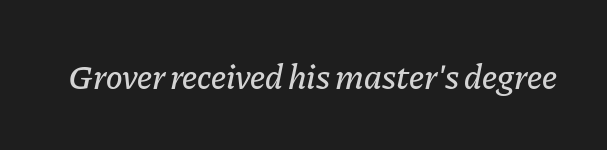
The image shows 35 px text type, italic (leaning right); set normal letter spacing, not underlined; low stroke contrast and a medium x-height.
